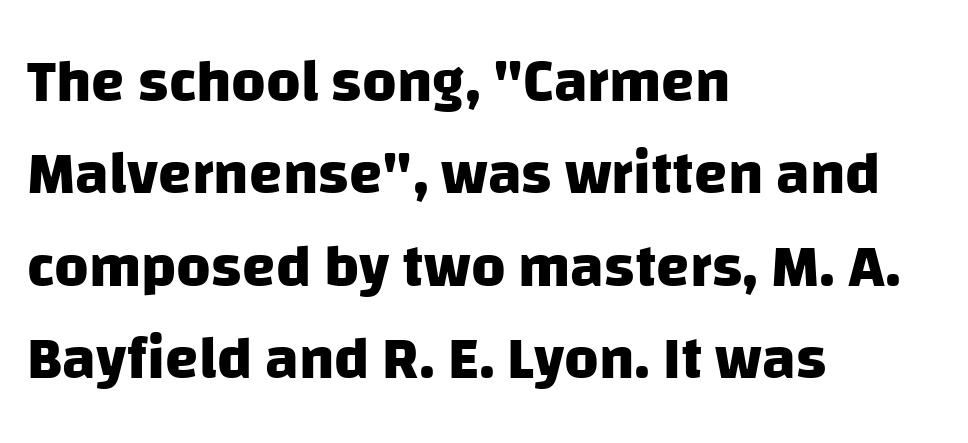
The image shows 60 px heavy sans-serif type; set left-aligned, normal line spacing (1.54x), normal letter spacing, not underlined; low stroke contrast and a large x-height.
